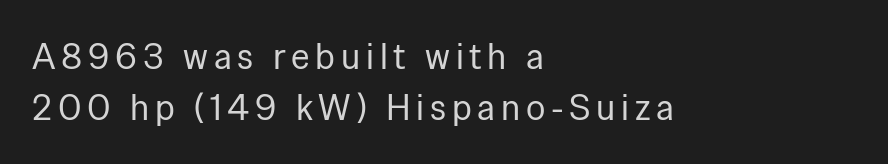
The image shows 36 px regular-weight sans-serif type, upright; set left-aligned, normal line spacing (1.42x), not underlined; low stroke contrast and a medium x-height.
